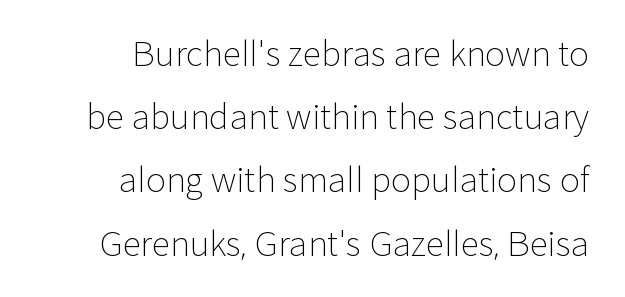
Q: Is the text bold? A: No.
Q: Is the text italic (slanted)? A: No, it is upright.
Q: Is the typeface a serif or a sans-serif typeface? A: Sans-serif.
Q: Is the text underlined? A: No.
Q: Is the spacing between letters normal or unusually wide? A: Normal.
Q: Width (condensed, normal, or wide)? A: Normal.
Q: Stroke contrast? A: Low.
Q: x-height? A: Medium.
Q: Monospaced? A: No.
